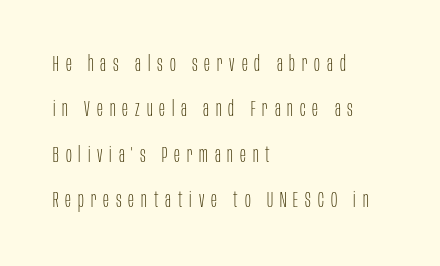
Q: Is the text bold? A: No.
Q: Is the text italic (slanted)? A: No, it is upright.
Q: Is the text underlined? A: No.
Q: How is the paragraph aligned? A: Left-aligned.
Q: Is the spacing between letters normal or unusually wide? A: Unusually wide.
Q: Is the spacing between lines tight, normal or loose? A: Loose.
